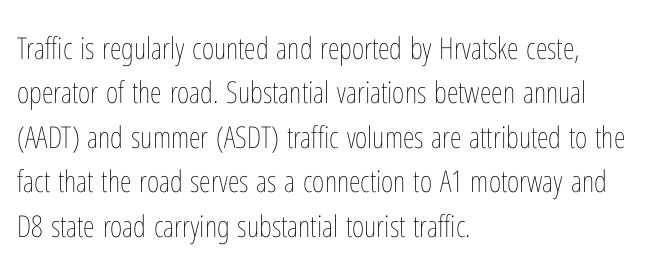
The image shows 30 px thin, condensed type, upright; set left-aligned, normal line spacing (1.48x), normal letter spacing, not underlined; low stroke contrast and a medium x-height.
